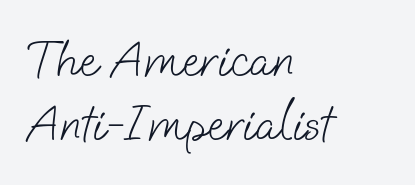
The image shows 52 px light sans-serif type; set left-aligned, line spacing 1.24x, normal letter spacing, not underlined; low stroke contrast and a small x-height.
